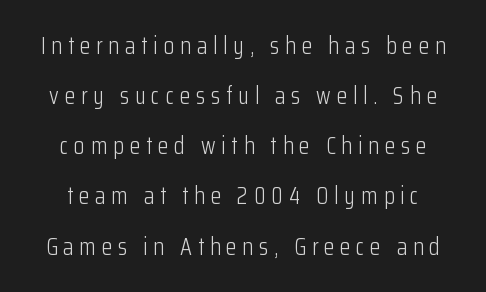
Q: Is the text bold? A: No.
Q: Is the text italic (slanted)? A: No, it is upright.
Q: Is the text underlined? A: No.
Q: How is the paragraph aligned? A: Centered.
Q: Is the spacing between letters normal or unusually wide? A: Unusually wide.
Q: Is the spacing between lines tight, normal or loose? A: Loose.
